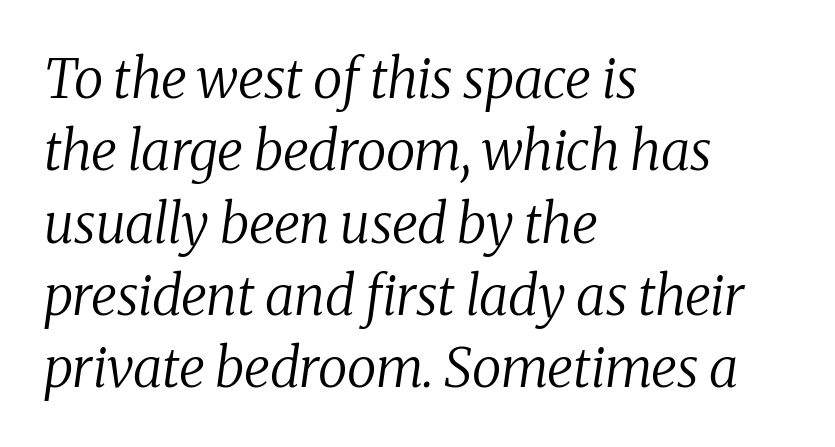
{"serif": "yes", "italic": "yes", "lean": "right", "slant_degrees": 8, "bold": "no", "weight": "regular", "width": "normal", "stroke_contrast": "medium", "x_height": "medium", "monospaced": "no", "underline": "no", "align": "left", "line_spacing": "normal", "line_spacing_ratio": 1.34, "letter_spacing": "normal", "letter_spacing_em": 0.0, "glyph_px": 54}
